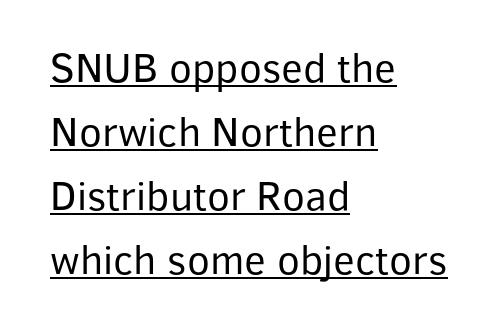
Q: Is the text bold? A: No.
Q: Is the text italic (slanted)? A: No, it is upright.
Q: Is the typeface a serif or a sans-serif typeface? A: Sans-serif.
Q: Is the text underlined? A: Yes.
Q: How is the paragraph aligned? A: Left-aligned.
Q: Is the spacing between letters normal or unusually wide? A: Normal.
Q: Is the spacing between lines tight, normal or loose? A: Normal.
Q: Width (condensed, normal, or wide)? A: Normal.
Q: Stroke contrast? A: Low.
Q: x-height? A: Medium.
Q: Monospaced? A: No.
